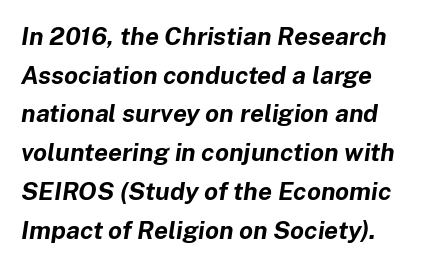
The image shows 25 px bold type, italic (leaning right); set left-aligned, normal line spacing (1.55x), normal letter spacing, not underlined.
